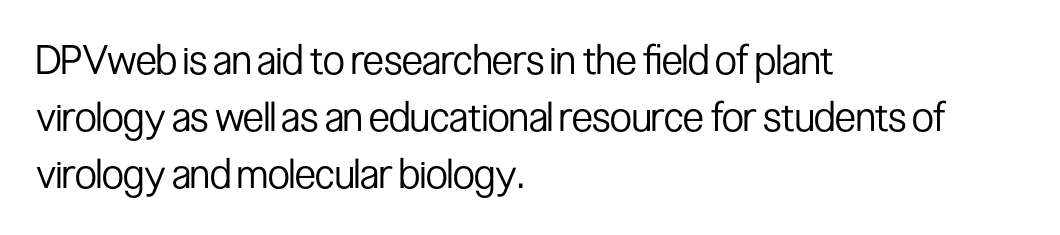
Q: Is the text bold? A: No.
Q: Is the text italic (slanted)? A: No, it is upright.
Q: Is the typeface a serif or a sans-serif typeface? A: Sans-serif.
Q: Is the text underlined? A: No.
Q: How is the paragraph aligned? A: Left-aligned.
Q: Is the spacing between letters normal or unusually wide? A: Normal.
Q: Is the spacing between lines tight, normal or loose? A: Normal.
Q: Width (condensed, normal, or wide)? A: Condensed.
Q: Stroke contrast? A: Low.
Q: x-height? A: Medium.
Q: Monospaced? A: No.
